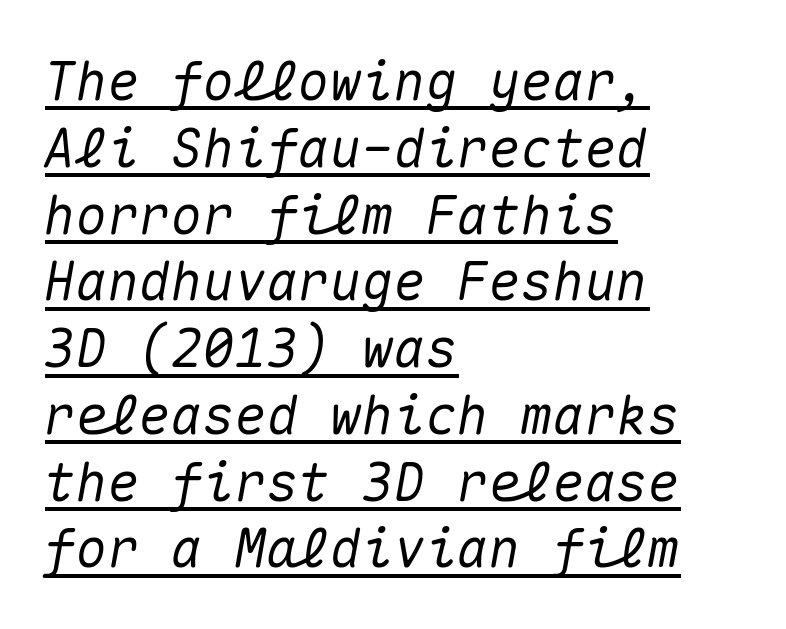
The image shows 53 px text type, italic (leaning right), monospaced; set left-aligned, normal line spacing (1.26x), normal letter spacing, underlined; medium stroke contrast and a medium x-height.
